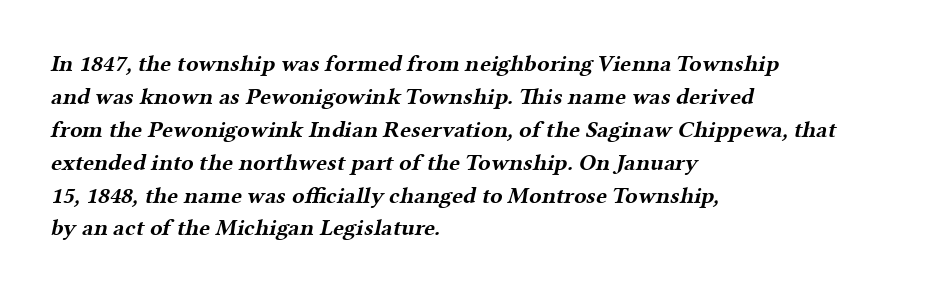
The image shows 23 px bold type; set left-aligned, normal line spacing (1.43x), normal letter spacing, not underlined.
